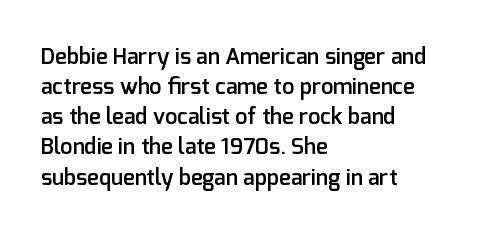
Q: Is the text bold? A: Semi-bold.
Q: Is the text italic (slanted)? A: No, it is upright.
Q: Is the text underlined? A: No.
Q: How is the paragraph aligned? A: Left-aligned.
Q: Is the spacing between letters normal or unusually wide? A: Normal.
Q: Is the spacing between lines tight, normal or loose? A: Normal.
